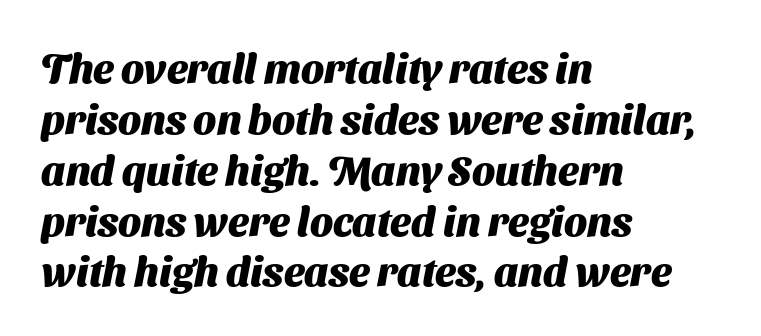
{"serif": "no", "bold": "yes", "weight": "heavy", "width": "normal", "stroke_contrast": "medium", "x_height": "medium", "monospaced": "no", "underline": "no", "align": "left", "line_spacing_ratio": 1.24, "letter_spacing": "normal", "letter_spacing_em": 0.0, "glyph_px": 41}
